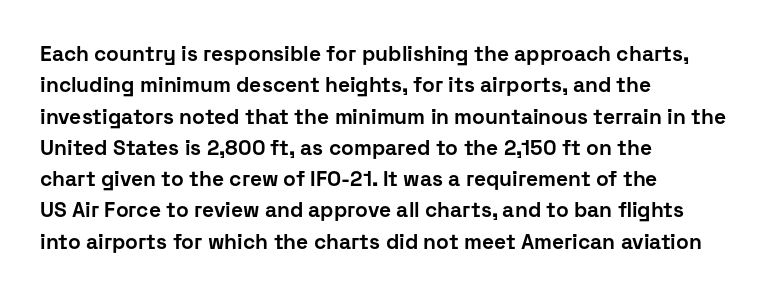
The passage shown is emphatically bold. The specimen reads as upright at a glance. Alignment: flush left. What stands out about the letter spacing? Nothing — it is the standard amount. The block of text has a typical density, with ordinary space between rows. The words here are not underlined.
